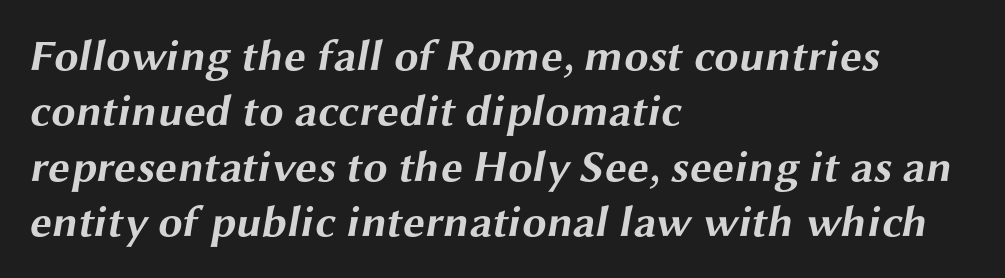
Q: Is the text bold? A: Yes.
Q: Is the typeface a serif or a sans-serif typeface? A: Sans-serif.
Q: Is the text underlined? A: No.
Q: How is the paragraph aligned? A: Left-aligned.
Q: Is the spacing between letters normal or unusually wide? A: Normal.
Q: Is the spacing between lines tight, normal or loose? A: Normal.
Q: Width (condensed, normal, or wide)? A: Wide.
Q: Stroke contrast? A: Medium.
Q: x-height? A: Medium.
Q: Monospaced? A: No.
